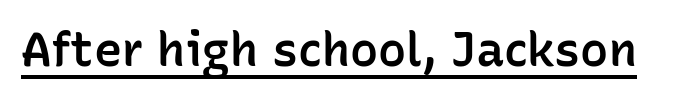
{"serif": "no", "italic": "no", "bold": "semi", "weight": "semibold", "width": "normal", "stroke_contrast": "low", "x_height": "medium", "monospaced": "no", "underline": "yes", "letter_spacing": "normal", "letter_spacing_em": 0.0, "glyph_px": 47}
